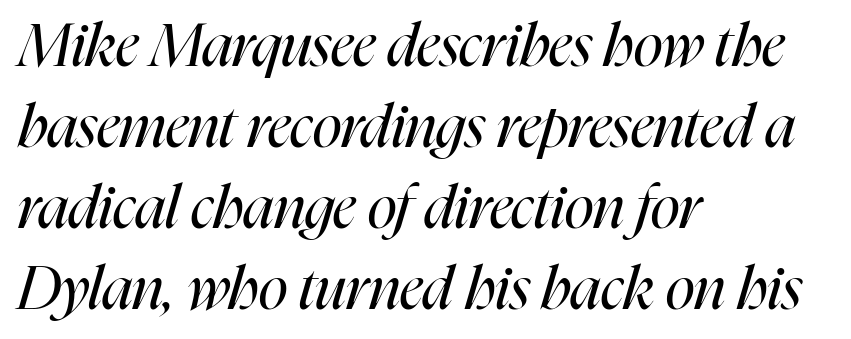
Q: Is the text bold? A: No.
Q: Is the text italic (slanted)? A: Yes, it leans right by about 16 degrees.
Q: Is the text underlined? A: No.
Q: How is the paragraph aligned? A: Left-aligned.
Q: Is the spacing between letters normal or unusually wide? A: Normal.
Q: Is the spacing between lines tight, normal or loose? A: Normal.
Q: Width (condensed, normal, or wide)? A: Condensed.
Q: Stroke contrast? A: High.
Q: x-height? A: Medium.
Q: Monospaced? A: No.
